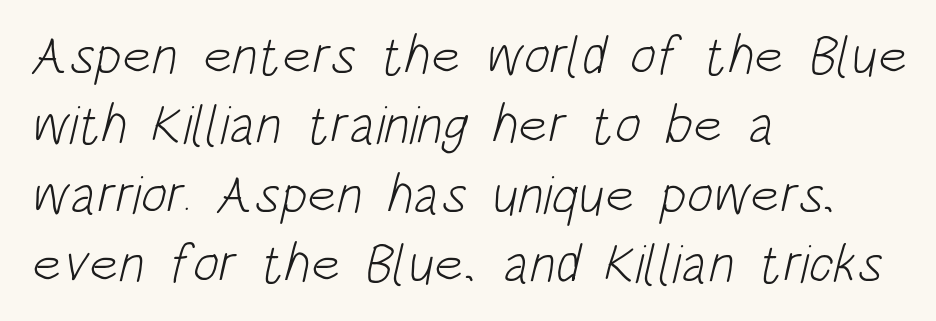
{"serif": "no", "bold": "no", "weight": "light", "width": "condensed", "stroke_contrast": "low", "x_height": "large", "monospaced": "no", "underline": "no", "align": "left", "line_spacing": "normal", "line_spacing_ratio": 1.26, "letter_spacing": "normal", "letter_spacing_em": 0.0, "glyph_px": 55}
